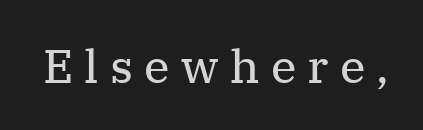
The image shows 47 px regular-weight serif type, upright; set unusually wide letter spacing (+0.24 em), not underlined; medium stroke contrast and a medium x-height.
